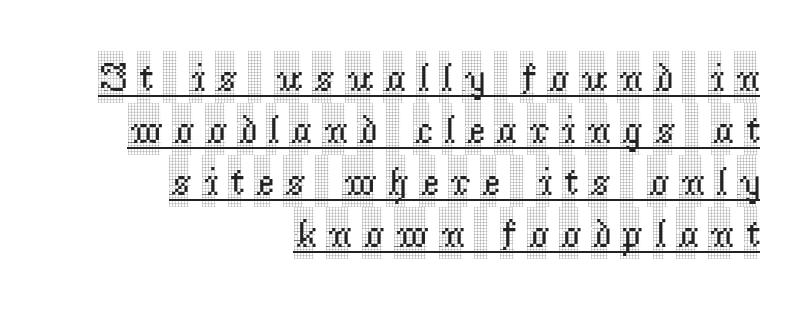
Here the designer chose a conventional face with non-uniform glyph widths. Spacing between characters has been opened up far beyond the box default. Is this a sans? No — the strokes have serifs. Is there any slant? The stems are plumb. The lines are quadded right. Somebody hit Ctrl+U on this one — the words are underlined.
